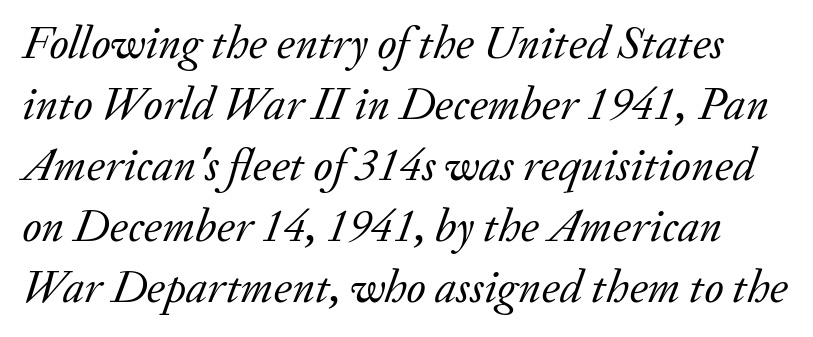
The specimen omits any rule beneath the text block's lines. Looks like regular typesetting: each glyph gets only the width it needs. Stroke thickness stays within the range of a standard reading face or lighter. Does the type have serifs? Yes, each stem ends in a small foot. Leading matches the norm, producing a regular column.
